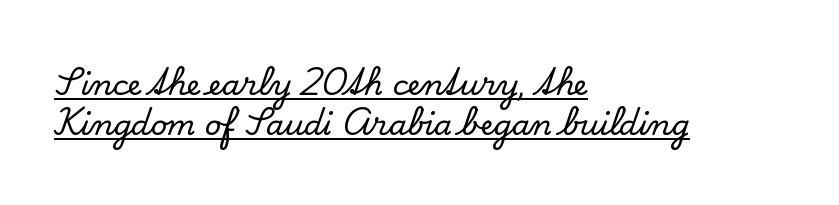
Q: Is the text italic (slanted)? A: Yes.
Q: Is the typeface a serif or a sans-serif typeface? A: Serif.
Q: Is the text underlined? A: Yes.
Q: How is the paragraph aligned? A: Left-aligned.
Q: Is the spacing between letters normal or unusually wide? A: Normal.
Q: Is the spacing between lines tight, normal or loose? A: Normal.
Q: Width (condensed, normal, or wide)? A: Normal.
Q: Stroke contrast? A: Low.
Q: x-height? A: Small.
Q: Monospaced? A: No.
